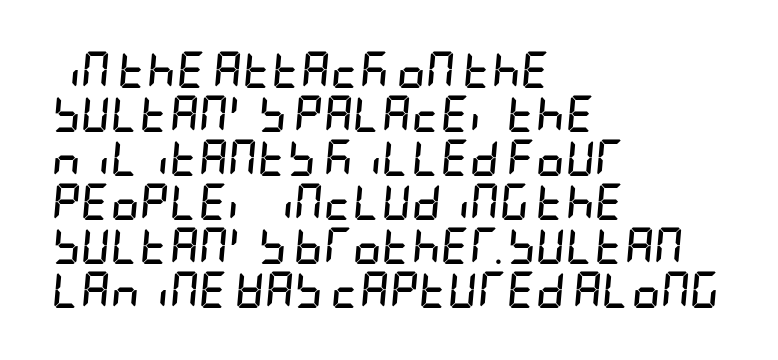
Each word holds together tightly as a unit, with standard inter-letter gaps. Is the type slanted? Yes — the strokes lean at a clear angle. I'd describe the lettering as bold — thick and assertive. The paragraph has a hard left edge and a soft right edge. Words float on clear page, feet unadorned.
